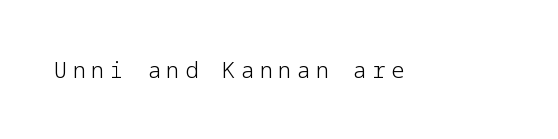
Vertical strokes here are truly vertical. The words here are not underlined. Glyph-to-glyph distance is far greater than everyday printed text. Letters have the restrained weight of plain body copy at most.
